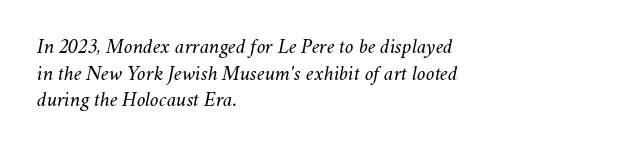
Descender tails drop into unmarked territory. The lines in this sample share a left origin and differ only in where they stop. The letters are slanted; this is an italic face. Evenly set lines give the paragraph a standard silhouette.
